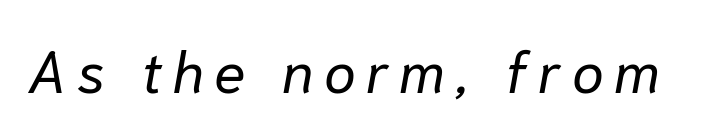
The image shows 58 px regular-weight type, italic (leaning right); set not underlined; low stroke contrast and a medium x-height.
